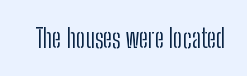
Q: Is the text bold? A: No.
Q: Is the text italic (slanted)? A: No, it is upright.
Q: Is the text underlined? A: No.
Q: Is the spacing between letters normal or unusually wide? A: Normal.
